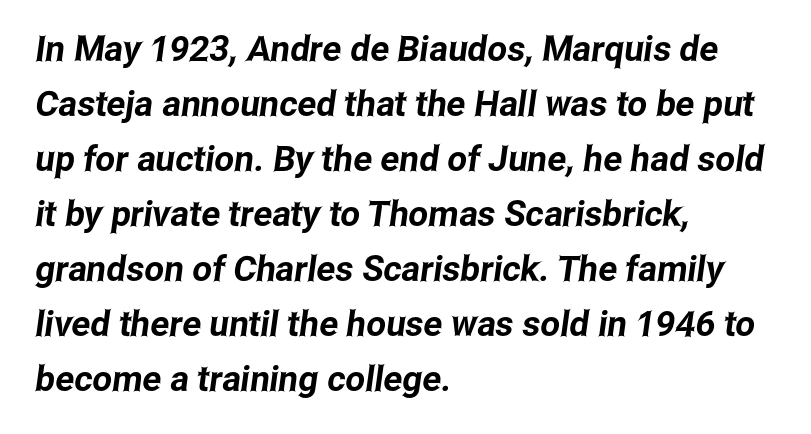
Varying glyph widths throughout — classic text-font behaviour. Default kerning and tracking; the words read as compact shapes. Line spacing here is normal. Any mark beneath the type? The region is blank.
